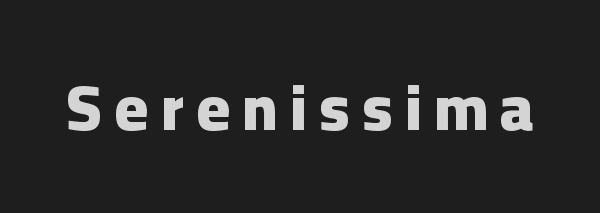
The image shows 63 px heavy sans-serif type, upright; set unusually wide letter spacing (+0.2 em), not underlined; low stroke contrast and a medium x-height.
